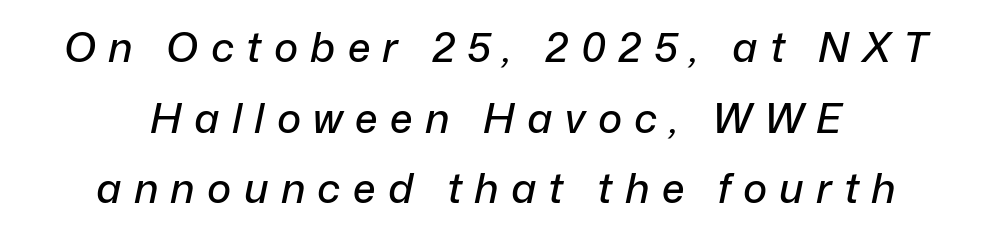
The image shows 41 px text type, italic (leaning right); set centered, line spacing 1.72x, unusually wide letter spacing (+0.3 em), not underlined; low stroke contrast and a medium x-height.
